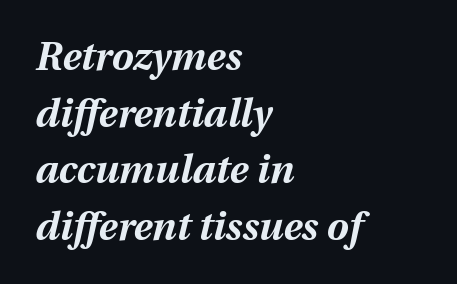
Glyph-to-glyph distance matches everyday printed text. Does the leading feel generous? No, just average. Each letter keeps its own natural width here, so spacing adapts to shape. These lines carry a lot of weight — the face is fully bold. Rule under the text: the space is simply empty.
